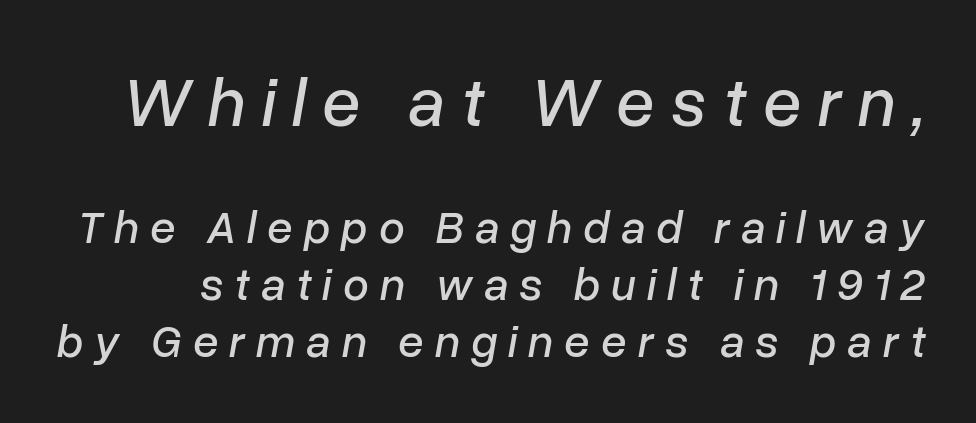
{"italic": "yes", "lean": "right", "slant_degrees": 10, "width": "normal", "stroke_contrast": "low", "x_height": "medium", "monospaced": "no", "underline": "no", "line_spacing_ratio": 1.24, "letter_spacing": "wide", "letter_spacing_em": 0.24, "larger_block": "first", "size_ratio": 1.5, "glyph_px": 69}
